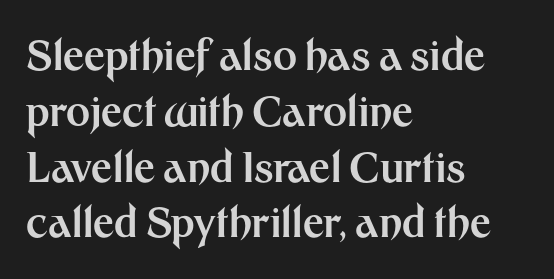
Q: Is the text bold? A: Yes.
Q: Is the text italic (slanted)? A: No, it is upright.
Q: Is the typeface a serif or a sans-serif typeface? A: Sans-serif.
Q: Is the text underlined? A: No.
Q: How is the paragraph aligned? A: Left-aligned.
Q: Is the spacing between letters normal or unusually wide? A: Normal.
Q: Is the spacing between lines tight, normal or loose? A: Normal.
Q: Width (condensed, normal, or wide)? A: Normal.
Q: Stroke contrast? A: Medium.
Q: x-height? A: Medium.
Q: Monospaced? A: No.
